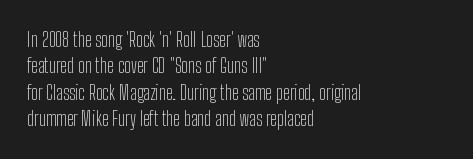
{"italic": "no", "bold": "no", "underline": "no", "align": "left", "line_spacing": "normal", "line_spacing_ratio": 1.32, "letter_spacing": "normal", "letter_spacing_em": 0.0, "glyph_px": 20}
